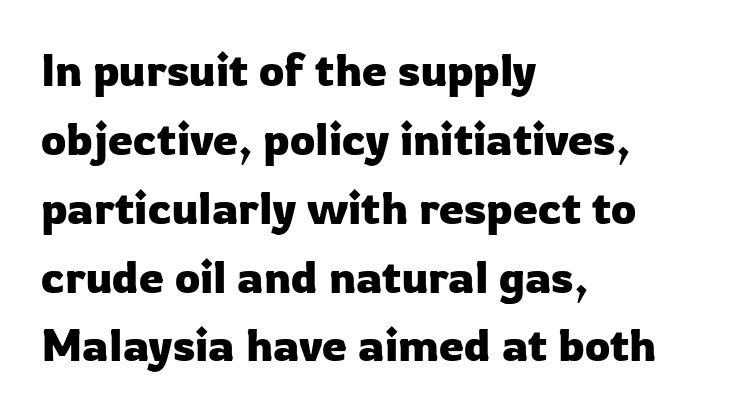
Characters follow at the spacing the type designer built in. No italicization has been applied; the sample stays upright. Looks like regular typesetting: each glyph gets only the width it needs. The vertical gap from one line to the next is medium.
